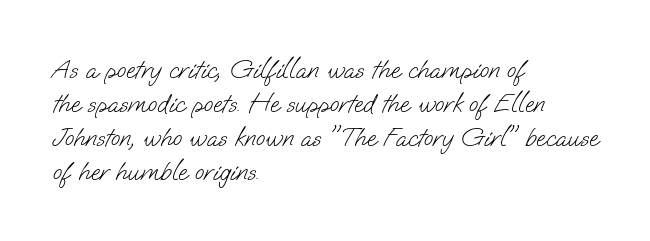
The lines sit at an ordinary, default distance from one another. Nothing heavy about these letters — not bold at all. Underlining? Definitely not there. Left-aligned paragraph, ragged on the right.
